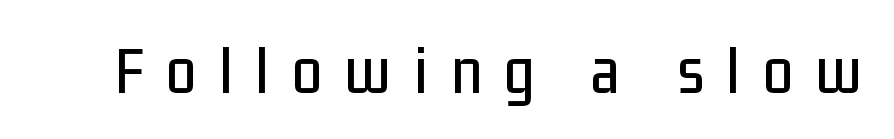
{"serif": "no", "italic": "no", "width": "condensed", "stroke_contrast": "low", "x_height": "medium", "monospaced": "no", "underline": "no", "letter_spacing": "wide", "letter_spacing_em": 0.33, "glyph_px": 68}
